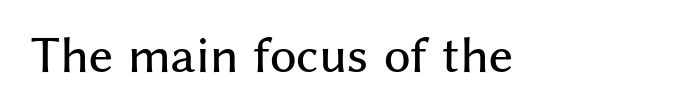
{"serif": "no", "italic": "no", "width": "normal", "stroke_contrast": "medium", "x_height": "medium", "monospaced": "no", "underline": "no", "letter_spacing": "normal", "letter_spacing_em": 0.0, "glyph_px": 46}
